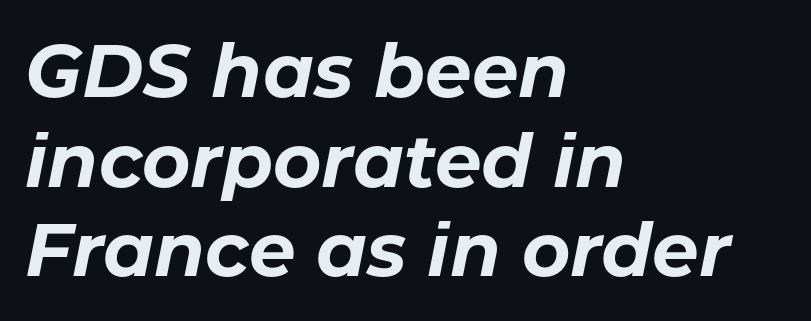
{"italic": "yes", "lean": "right", "slant_degrees": 11, "bold": "yes", "weight": "bold", "width": "normal", "stroke_contrast": "low", "x_height": "medium", "monospaced": "no", "underline": "no", "align": "left", "line_spacing_ratio": 1.21, "letter_spacing": "normal", "letter_spacing_em": 0.0, "glyph_px": 74}
